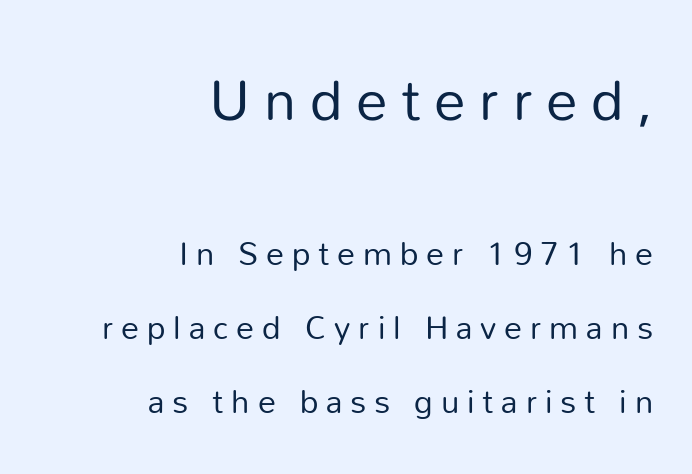
A roman cut, with each character standing at attention. If you squint, the top block still reads clearly — it's the larger of the two. A great deal of white space separates one row of letters from the next. Underline: absent. The rendering inserts visible extra space after every character. This rendering employs a face without finishing strokes, i.e., a sans-serif.
